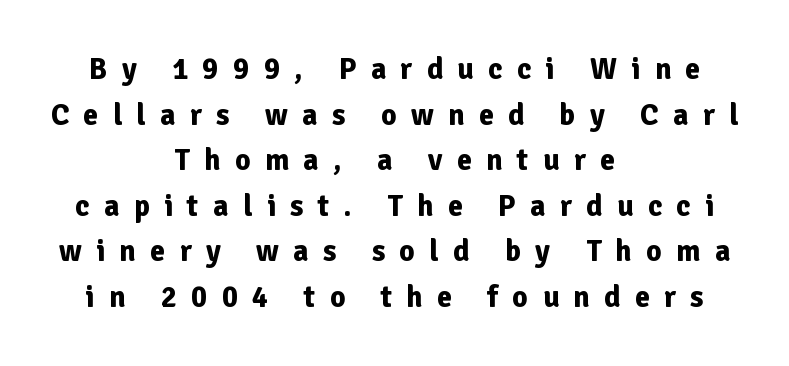
Q: Is the text bold? A: Yes.
Q: Is the text italic (slanted)? A: No, it is upright.
Q: Is the typeface a serif or a sans-serif typeface? A: Sans-serif.
Q: Is the text underlined? A: No.
Q: How is the paragraph aligned? A: Centered.
Q: Is the spacing between letters normal or unusually wide? A: Unusually wide.
Q: Is the spacing between lines tight, normal or loose? A: Normal.
Q: Width (condensed, normal, or wide)? A: Normal.
Q: Stroke contrast? A: Low.
Q: x-height? A: Medium.
Q: Monospaced? A: No.
